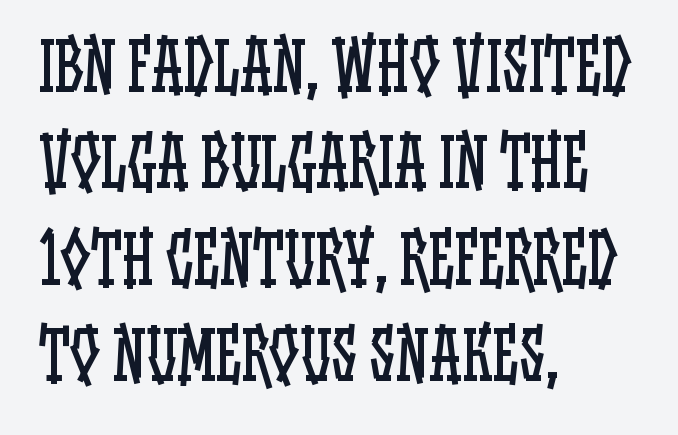
The strip under each line holds only bare page. Does the leading feel generous? No, just average. The compositor pushed each line to the left boundary. This reads as an unemphasized weight, regular at the heaviest. The passage shown has conventional tracking throughout.
